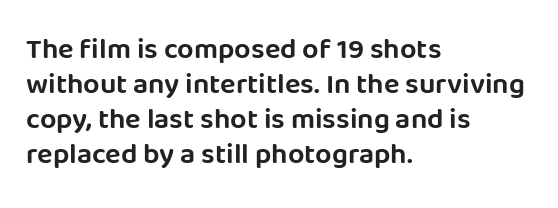
These lines stack with their left ends in a neat column. A typesetter would call this proportional, since set widths differ per character. Descenders are the only things crossing below the line. Check where the strokes stop: nothing finishes them off — pure sans. Is there any slant? The stems are plumb.
